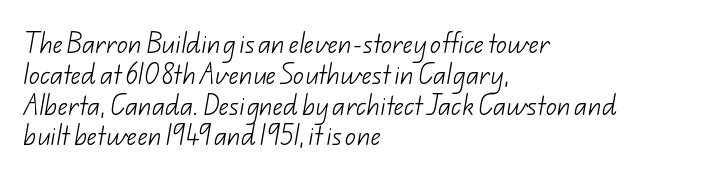
{"bold": "no", "underline": "no", "align": "left", "line_spacing": "normal", "line_spacing_ratio": 1.4, "letter_spacing": "normal", "letter_spacing_em": 0.0, "glyph_px": 22}
